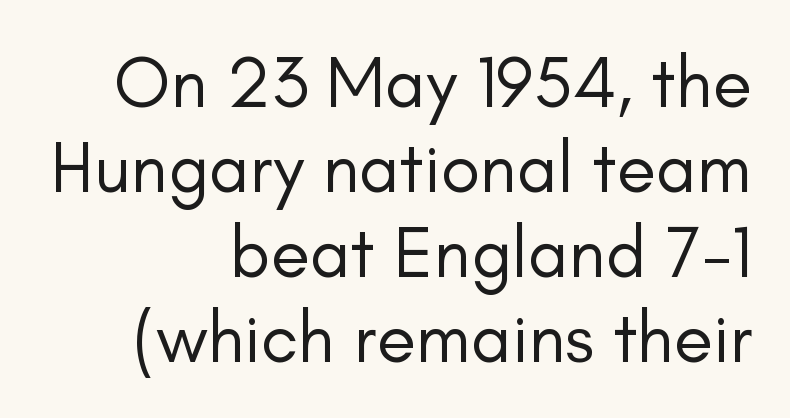
{"serif": "no", "italic": "no", "bold": "no", "weight": "regular", "width": "normal", "stroke_contrast": "low", "x_height": "small", "monospaced": "no", "underline": "no", "align": "right", "line_spacing_ratio": 1.18, "letter_spacing": "normal", "letter_spacing_em": 0.0, "glyph_px": 72}
